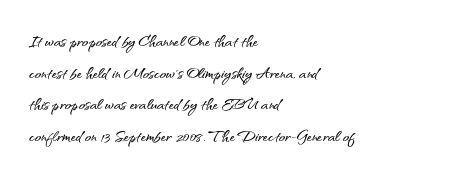
{"underline": "no", "align": "left", "line_spacing": "normal", "line_spacing_ratio": 1.51, "letter_spacing": "normal", "letter_spacing_em": 0.0, "glyph_px": 21}
